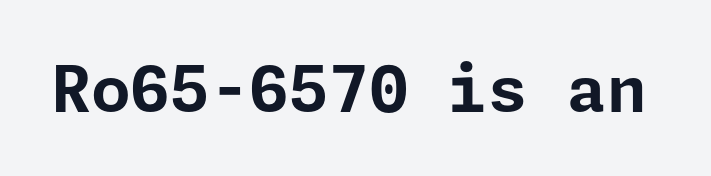
Q: Is the text bold? A: Yes.
Q: Is the text italic (slanted)? A: No, it is upright.
Q: Is the typeface a serif or a sans-serif typeface? A: Sans-serif.
Q: Is the text underlined? A: No.
Q: Is the spacing between letters normal or unusually wide? A: Normal.
Q: Width (condensed, normal, or wide)? A: Normal.
Q: Stroke contrast? A: Low.
Q: x-height? A: Medium.
